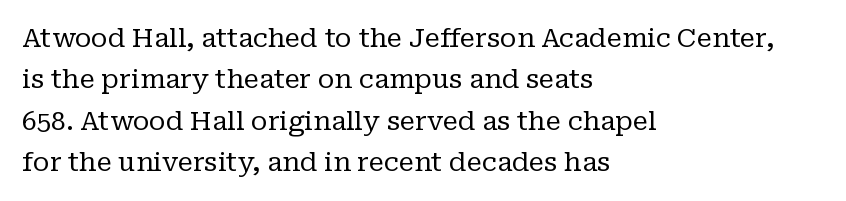
The image shows 26 px text type, upright; set left-aligned, normal line spacing (1.59x), normal letter spacing, not underlined.
